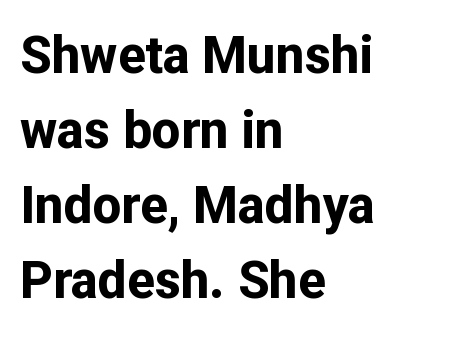
The passage shown is typed in a proportional face where columns would drift. It's the straight-up-and-down kind of type. These lines sit exactly where default settings would place them. There is no visible air inserted between adjacent glyphs. This rendering employs a face without finishing strokes, i.e., a sans-serif. Each line starts at the same left margin while the right side varies.
